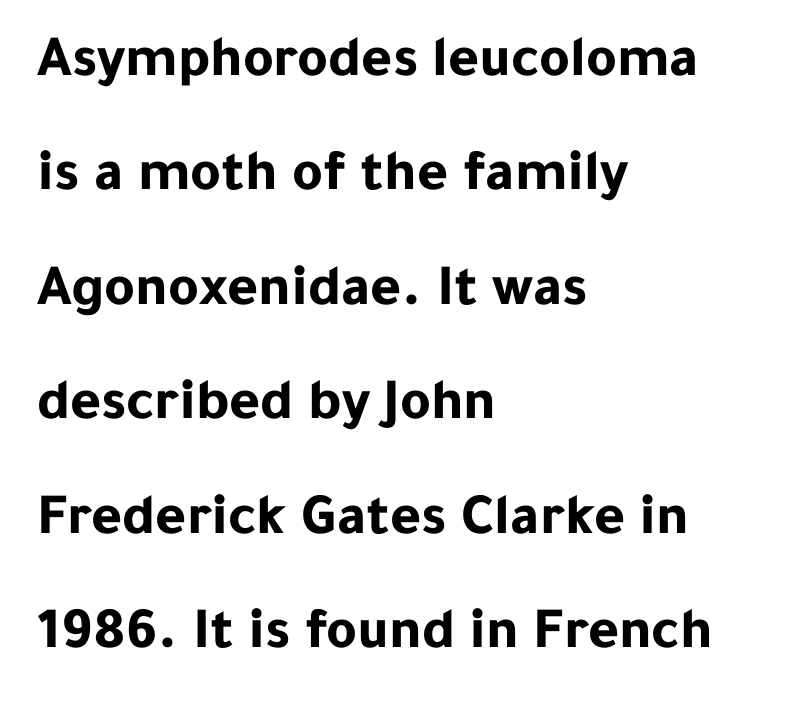
Q: Is the text bold? A: Yes.
Q: Is the text italic (slanted)? A: No, it is upright.
Q: Is the typeface a serif or a sans-serif typeface? A: Sans-serif.
Q: Is the text underlined? A: No.
Q: How is the paragraph aligned? A: Left-aligned.
Q: Is the spacing between letters normal or unusually wide? A: Normal.
Q: Is the spacing between lines tight, normal or loose? A: Loose.
Q: Width (condensed, normal, or wide)? A: Normal.
Q: Stroke contrast? A: Low.
Q: x-height? A: Medium.
Q: Monospaced? A: No.
